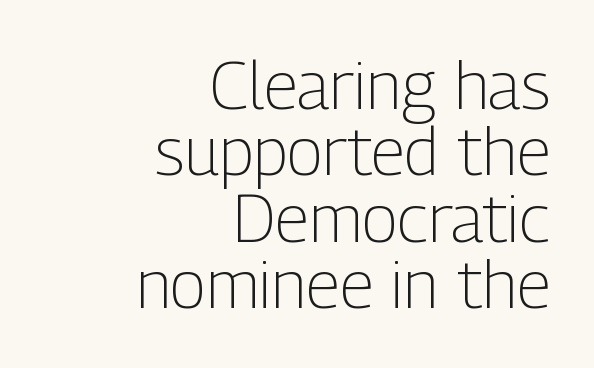
The image shows 67 px light, condensed sans-serif type, upright; set right-aligned, tight line spacing (0.99x), normal letter spacing, not underlined; low stroke contrast and a medium x-height.
